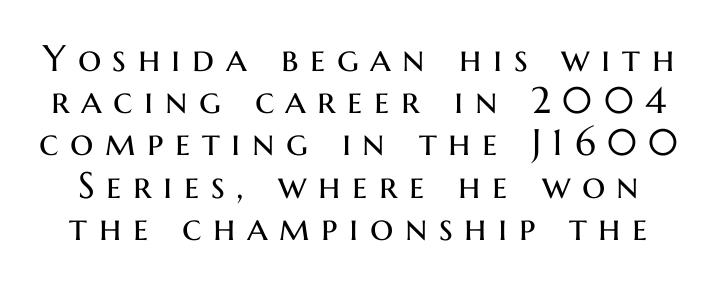
Q: Is the text bold? A: No.
Q: Is the text italic (slanted)? A: No, it is upright.
Q: Is the typeface a serif or a sans-serif typeface? A: Sans-serif.
Q: Is the text underlined? A: No.
Q: Is the spacing between letters normal or unusually wide? A: Unusually wide.
Q: Is the spacing between lines tight, normal or loose? A: Tight.
Q: Width (condensed, normal, or wide)? A: Normal.
Q: Stroke contrast? A: Medium.
Q: x-height? A: Medium.
Q: Monospaced? A: No.
